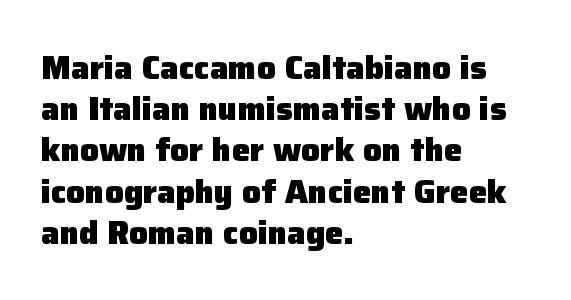
{"serif": "no", "italic": "no", "bold": "yes", "weight": "heavy", "width": "normal", "stroke_contrast": "low", "x_height": "medium", "monospaced": "no", "underline": "no", "align": "left", "line_spacing": "normal", "line_spacing_ratio": 1.25, "letter_spacing": "normal", "letter_spacing_em": 0.0, "glyph_px": 33}
